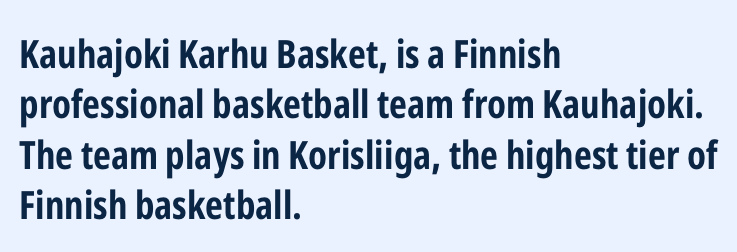
The image shows 39 px bold, condensed sans-serif type, upright; set left-aligned, normal line spacing (1.29x), normal letter spacing, not underlined; low stroke contrast and a medium x-height.
